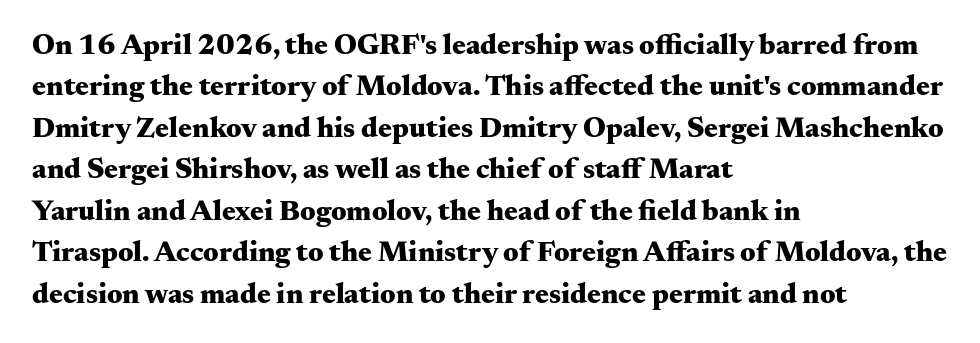
Q: Is the text bold? A: Yes.
Q: Is the text italic (slanted)? A: No, it is upright.
Q: Is the typeface a serif or a sans-serif typeface? A: Serif.
Q: Is the text underlined? A: No.
Q: How is the paragraph aligned? A: Left-aligned.
Q: Is the spacing between letters normal or unusually wide? A: Normal.
Q: Is the spacing between lines tight, normal or loose? A: Normal.
Q: Width (condensed, normal, or wide)? A: Wide.
Q: Stroke contrast? A: Medium.
Q: x-height? A: Small.
Q: Monospaced? A: No.
